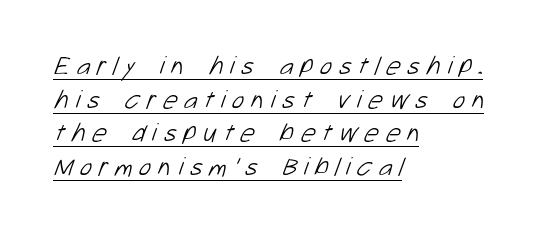
Q: Is the text bold? A: No.
Q: Is the text underlined? A: Yes.
Q: How is the paragraph aligned? A: Left-aligned.
Q: Is the spacing between letters normal or unusually wide? A: Unusually wide.
Q: Is the spacing between lines tight, normal or loose? A: Normal.
